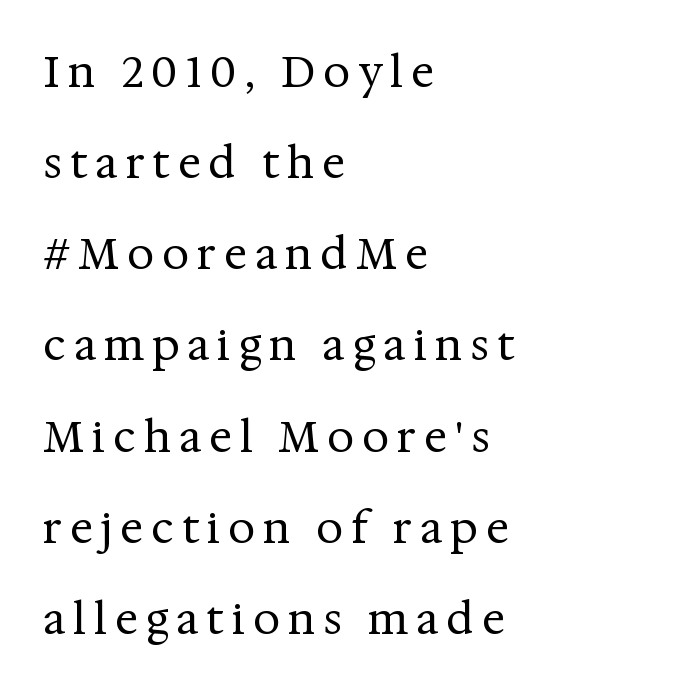
Q: Is the text bold? A: No.
Q: Is the text italic (slanted)? A: No, it is upright.
Q: Is the typeface a serif or a sans-serif typeface? A: Serif.
Q: Is the text underlined? A: No.
Q: How is the paragraph aligned? A: Left-aligned.
Q: Is the spacing between lines tight, normal or loose? A: Loose.
Q: Width (condensed, normal, or wide)? A: Normal.
Q: Stroke contrast? A: Medium.
Q: x-height? A: Medium.
Q: Monospaced? A: No.
